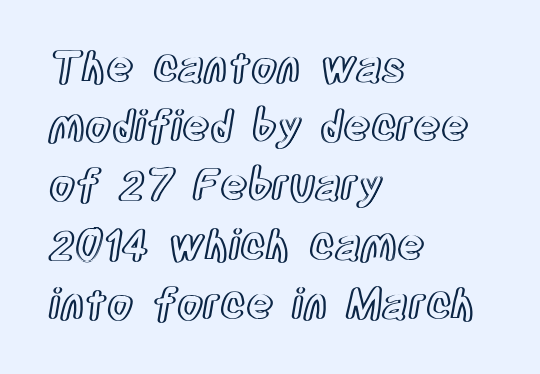
Q: Is the text italic (slanted)? A: Yes.
Q: Is the text underlined? A: No.
Q: How is the paragraph aligned? A: Left-aligned.
Q: Is the spacing between letters normal or unusually wide? A: Normal.
Q: Is the spacing between lines tight, normal or loose? A: Normal.
Q: Width (condensed, normal, or wide)? A: Condensed.
Q: x-height? A: Large.
Q: Monospaced? A: No.
